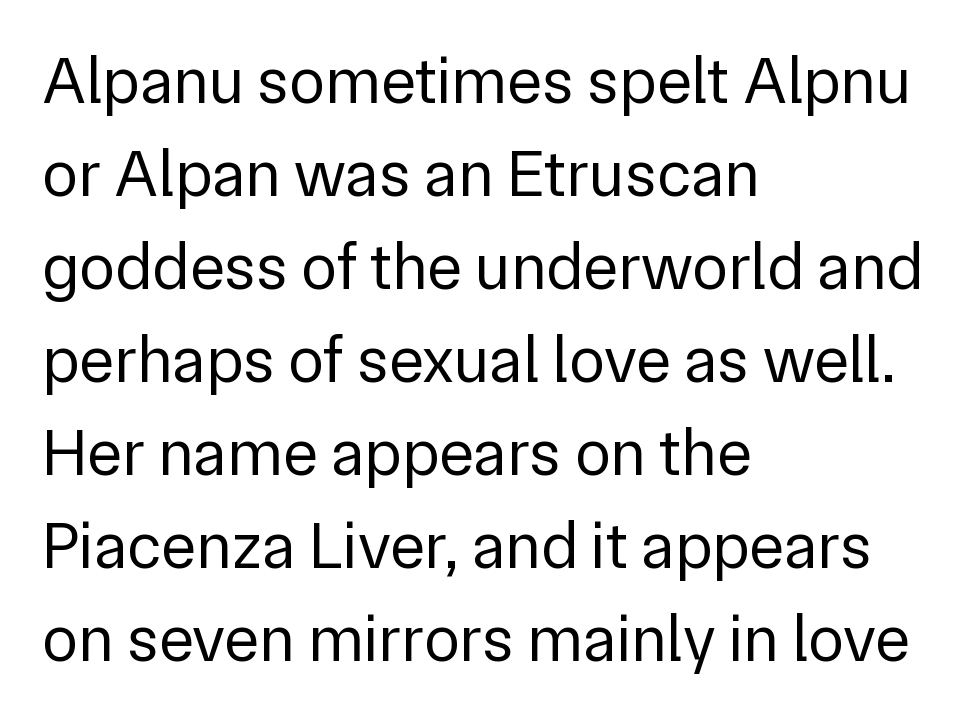
{"serif": "no", "italic": "no", "bold": "no", "weight": "regular", "width": "normal", "stroke_contrast": "low", "x_height": "medium", "monospaced": "no", "underline": "no", "align": "left", "line_spacing": "normal", "line_spacing_ratio": 1.41, "letter_spacing": "normal", "letter_spacing_em": 0.0, "glyph_px": 66}
